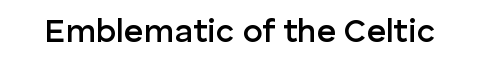
Q: Is the text bold? A: Semi-bold.
Q: Is the text italic (slanted)? A: No, it is upright.
Q: Is the typeface a serif or a sans-serif typeface? A: Sans-serif.
Q: Is the text underlined? A: No.
Q: Is the spacing between letters normal or unusually wide? A: Normal.
Q: Width (condensed, normal, or wide)? A: Normal.
Q: Stroke contrast? A: Low.
Q: x-height? A: Medium.
Q: Monospaced? A: No.
